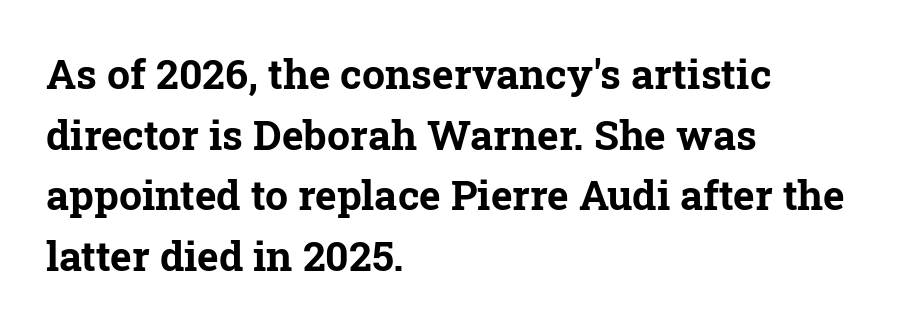
Q: Is the text bold? A: Yes.
Q: Is the text italic (slanted)? A: No, it is upright.
Q: Is the typeface a serif or a sans-serif typeface? A: Serif.
Q: Is the text underlined? A: No.
Q: How is the paragraph aligned? A: Left-aligned.
Q: Is the spacing between letters normal or unusually wide? A: Normal.
Q: Is the spacing between lines tight, normal or loose? A: Normal.
Q: Width (condensed, normal, or wide)? A: Normal.
Q: Stroke contrast? A: Low.
Q: x-height? A: Medium.
Q: Monospaced? A: No.
